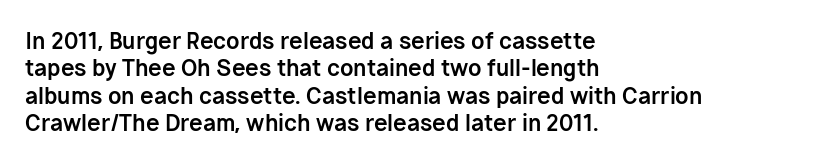
Q: Is the text bold? A: Yes.
Q: Is the text italic (slanted)? A: No, it is upright.
Q: Is the text underlined? A: No.
Q: How is the paragraph aligned? A: Left-aligned.
Q: Is the spacing between letters normal or unusually wide? A: Normal.
